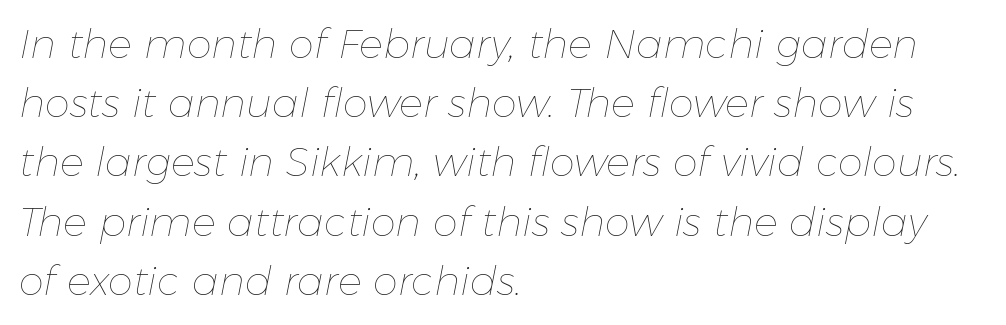
The image shows 40 px thin type, italic (leaning right); set left-aligned, normal line spacing (1.48x), normal letter spacing, not underlined; low stroke contrast and a medium x-height.
